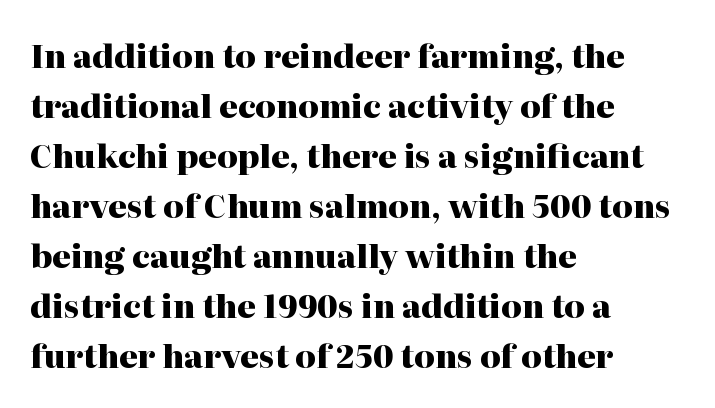
Where is the straight margin? On the left. The letters are bold, with thick, heavy strokes. Do the letters lean? They stand straight. The rendering uses a moderate line-height, typical for paragraphs.
